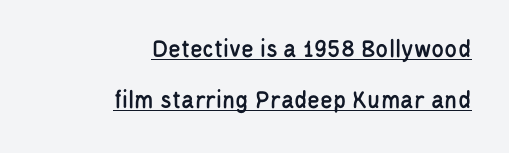
The image shows 26 px text type, upright; set right-aligned, loose line spacing (1.97x), normal letter spacing, underlined.
